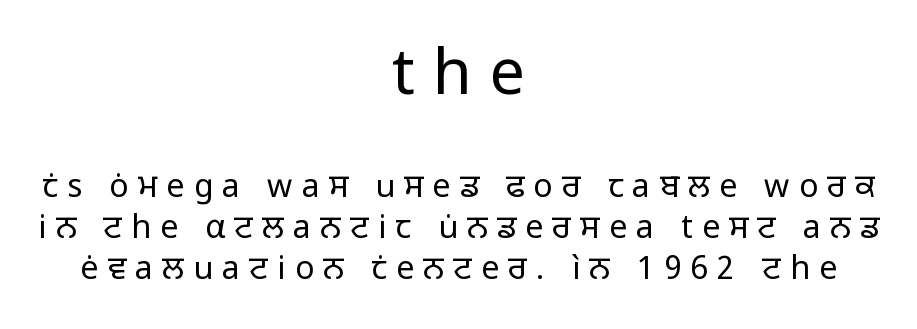
Q: Is the text bold? A: No.
Q: Is the text italic (slanted)? A: No, it is upright.
Q: Is the typeface a serif or a sans-serif typeface? A: Sans-serif.
Q: Is the text underlined? A: No.
Q: How is the paragraph aligned? A: Centered.
Q: Is the spacing between letters normal or unusually wide? A: Unusually wide.
Q: Is the spacing between lines tight, normal or loose? A: Normal.
Q: Which block of text is set in a larger size, the first (top) or the second (bottom)? A: The first (top) one.
Q: Width (condensed, normal, or wide)? A: Normal.
Q: Stroke contrast? A: Low.
Q: x-height? A: Medium.
Q: Monospaced? A: No.
